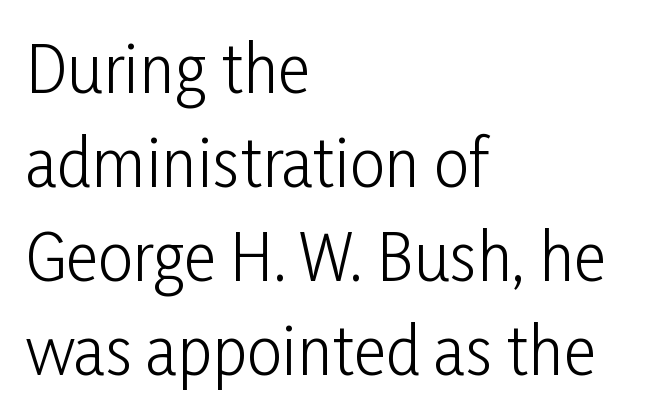
Normally led — the rows are evenly, conventionally spaced. Posture: upright roman. Here the designer chose a conventional face with non-uniform glyph widths. Lines of text with bare space underneath. The strokes are not fattened; the text isn't bold. There is no visible air inserted between adjacent glyphs.
